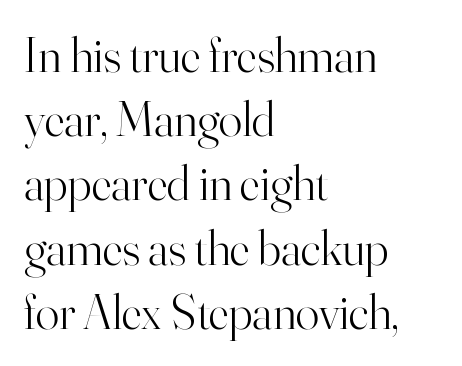
No letter is thick-stroked: the sample isn't bold. Proportional: the letters do not fall into vertical columns. The space beneath each line is pristine and unruled. Italic? Not at all — the glyphs are vertical. The passage shown is typeset with a serif family. Does the leading feel generous? No, just average.
